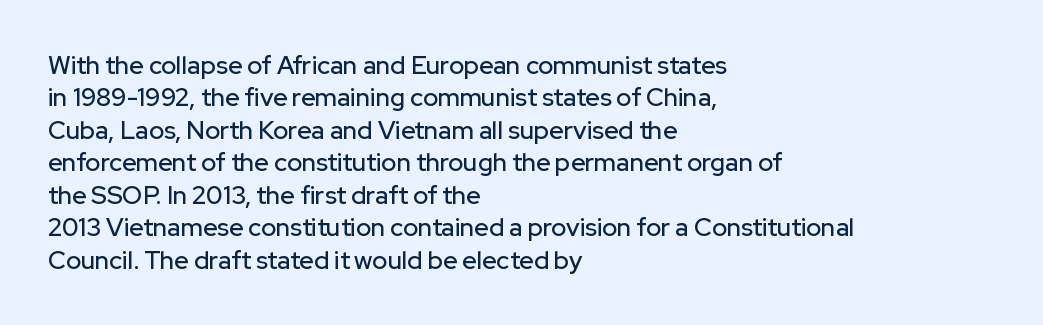
Is there much room between lines? A standard amount, neither cramped nor airy. The passage shown is not underscored anywhere. Visually the block forms a straight wall on the left and a jagged coastline on the right. The lettering holds an erect, upright posture throughout. This rendering leaves character spacing at its baseline value.
